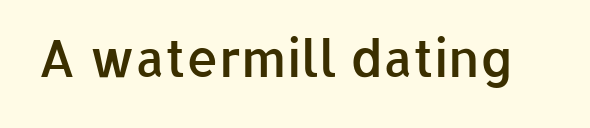
Q: Is the text bold? A: Semi-bold.
Q: Is the text italic (slanted)? A: No, it is upright.
Q: Is the typeface a serif or a sans-serif typeface? A: Sans-serif.
Q: Is the text underlined? A: No.
Q: Is the spacing between letters normal or unusually wide? A: Normal.
Q: Width (condensed, normal, or wide)? A: Normal.
Q: Stroke contrast? A: Low.
Q: x-height? A: Medium.
Q: Monospaced? A: No.
